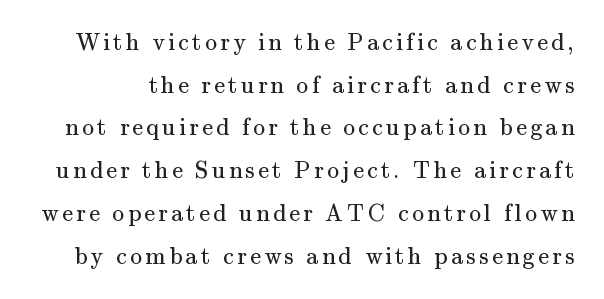
{"italic": "no", "bold": "no", "underline": "no", "line_spacing_ratio": 1.78, "glyph_px": 24}
